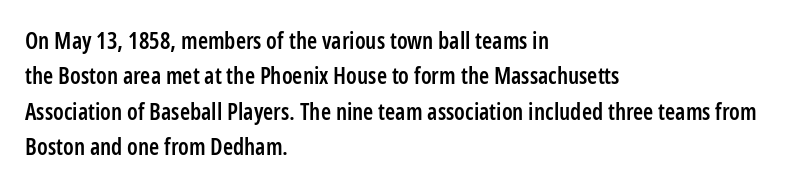
A bit beefed up — I'd call it semibold rather than bold. Upright lettering throughout. Students, observe: this is what conventionally led text looks like. The typesetter chose a ragged-right arrangement here. The rendering keeps characters at their native spacing. Only glyphs here, with clear space below each row.
